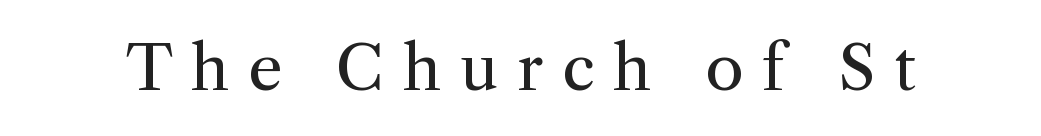
Q: Is the text bold? A: No.
Q: Is the text italic (slanted)? A: No, it is upright.
Q: Is the typeface a serif or a sans-serif typeface? A: Serif.
Q: Is the text underlined? A: No.
Q: Is the spacing between letters normal or unusually wide? A: Unusually wide.
Q: Width (condensed, normal, or wide)? A: Normal.
Q: Stroke contrast? A: Medium.
Q: x-height? A: Medium.
Q: Monospaced? A: No.
